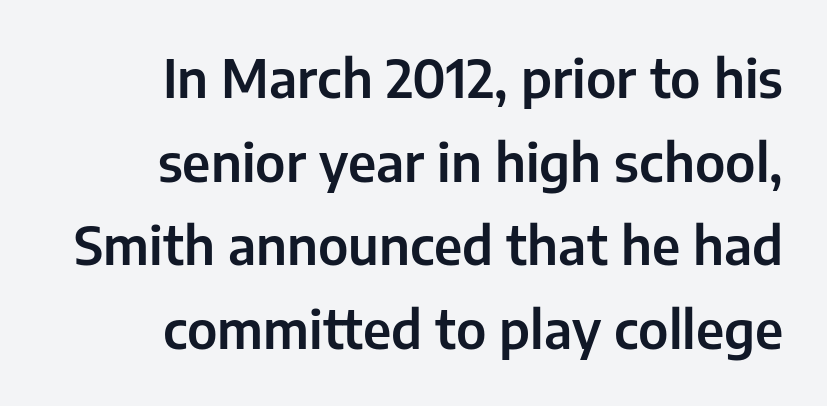
{"serif": "no", "italic": "no", "width": "normal", "stroke_contrast": "low", "x_height": "medium", "monospaced": "no", "underline": "no", "align": "right", "line_spacing": "normal", "line_spacing_ratio": 1.61, "letter_spacing": "normal", "letter_spacing_em": 0.0, "glyph_px": 52}
